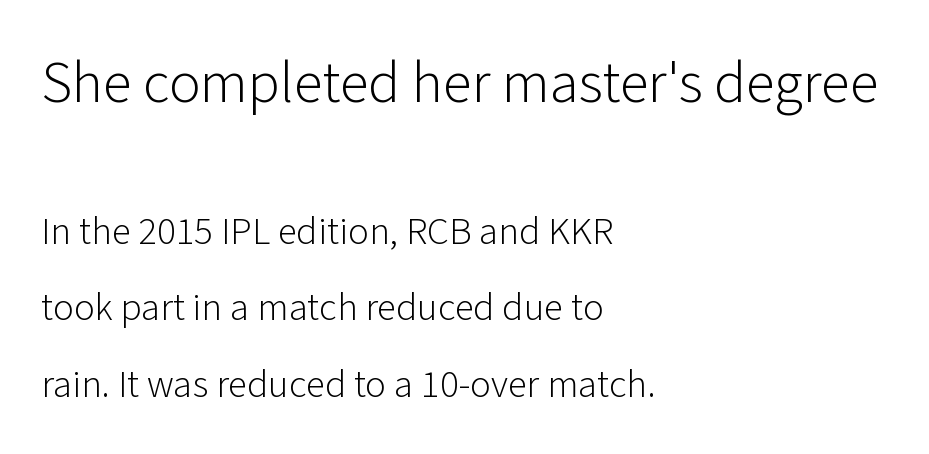
Q: Is the text bold? A: No.
Q: Is the text italic (slanted)? A: No, it is upright.
Q: Is the typeface a serif or a sans-serif typeface? A: Sans-serif.
Q: Is the text underlined? A: No.
Q: How is the paragraph aligned? A: Left-aligned.
Q: Is the spacing between letters normal or unusually wide? A: Normal.
Q: Is the spacing between lines tight, normal or loose? A: Loose.
Q: Which block of text is set in a larger size, the first (top) or the second (bottom)? A: The first (top) one.
Q: Width (condensed, normal, or wide)? A: Normal.
Q: Stroke contrast? A: Low.
Q: x-height? A: Medium.
Q: Monospaced? A: No.
